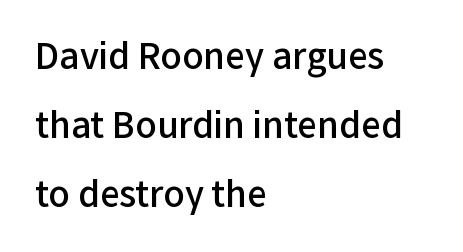
{"serif": "no", "italic": "no", "bold": "semi", "weight": "semibold", "width": "normal", "stroke_contrast": "low", "x_height": "medium", "monospaced": "no", "underline": "no", "align": "left", "line_spacing": "loose", "line_spacing_ratio": 1.97, "letter_spacing": "normal", "letter_spacing_em": 0.0, "glyph_px": 35}
